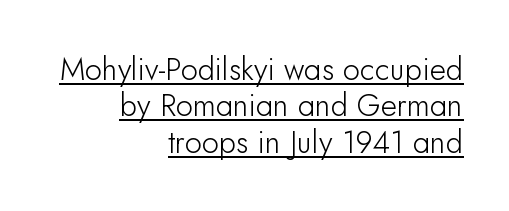
Q: Is the text italic (slanted)? A: No, it is upright.
Q: Is the typeface a serif or a sans-serif typeface? A: Sans-serif.
Q: Is the text underlined? A: Yes.
Q: How is the paragraph aligned? A: Right-aligned.
Q: Is the spacing between letters normal or unusually wide? A: Normal.
Q: Width (condensed, normal, or wide)? A: Normal.
Q: Stroke contrast? A: Low.
Q: x-height? A: Small.
Q: Monospaced? A: No.
